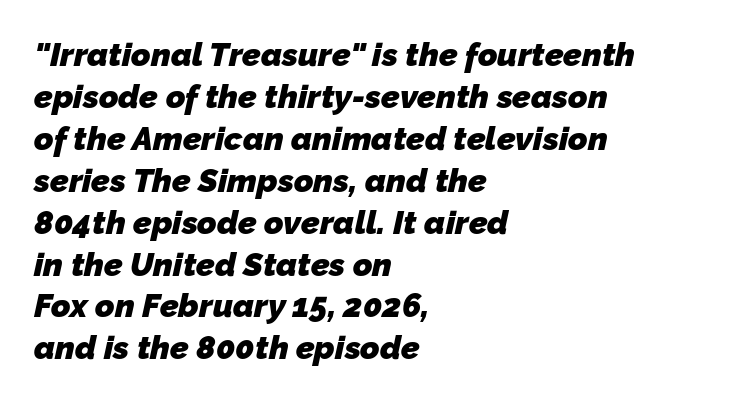
{"serif": "no", "bold": "yes", "weight": "heavy", "width": "normal", "stroke_contrast": "low", "x_height": "medium", "monospaced": "no", "underline": "no", "align": "left", "line_spacing": "normal", "line_spacing_ratio": 1.27, "letter_spacing": "normal", "letter_spacing_em": 0.0, "glyph_px": 33}
